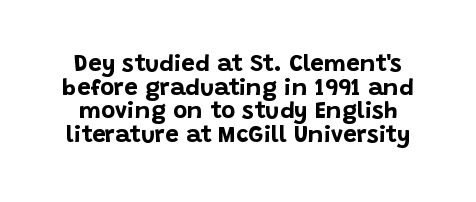
Stroke thickness is high; the sample reads as a true bold. The line-height multiplier appears low, near solid setting. The space directly below the letters is spotless. Upright lettering throughout.
